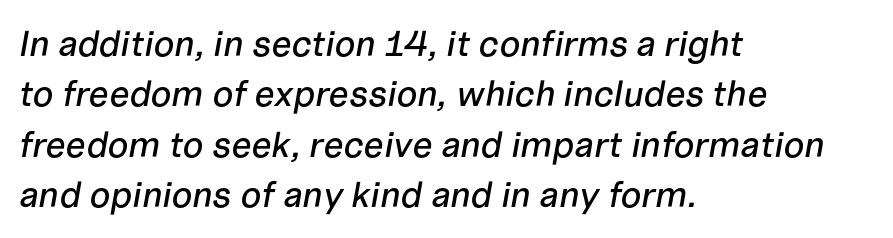
The image shows 36 px text type, italic (leaning right); set left-aligned, normal line spacing (1.4x), normal letter spacing, not underlined; low stroke contrast and a medium x-height.
